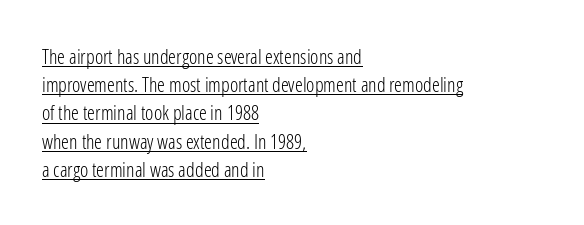
{"italic": "no", "bold": "no", "underline": "yes", "align": "left", "line_spacing": "normal", "line_spacing_ratio": 1.41, "letter_spacing": "normal", "letter_spacing_em": 0.0, "glyph_px": 20}
